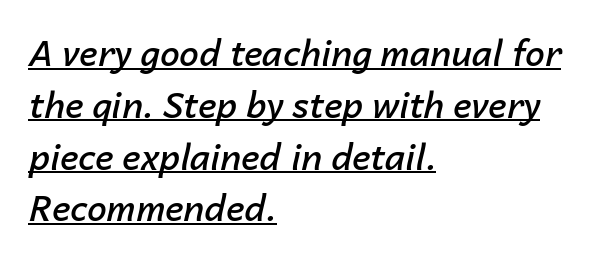
Does the leading feel generous? No, just average. A typesetter would mark this as italic. Set as a demibold, roughly 600 on the weight scale. This is underlined copy, the kind a proofreader might mark for attention. This rendering uses left alignment, leaving the right contour irregular.
